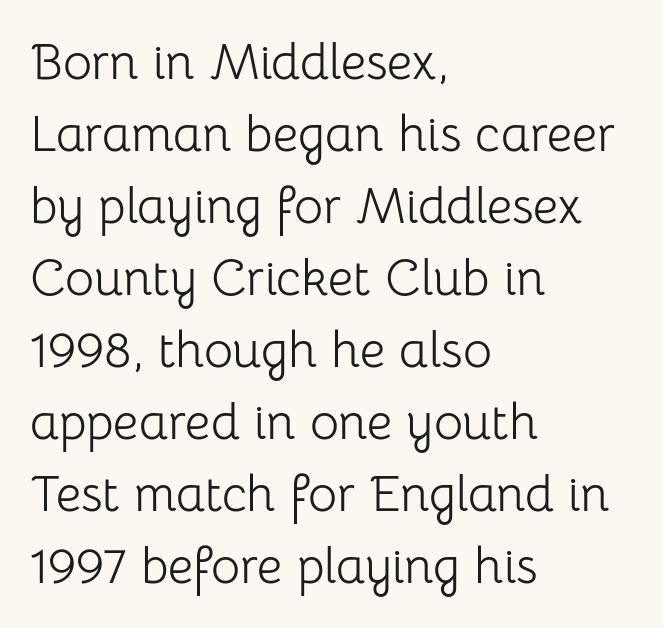
Any mark beneath the type? The region is blank. Heft: none added — not bold. No feet cap the strokes, marking this as sans-serif type. Does the leading feel generous? No, just average. The compositor pushed each line to the left boundary. You could call the tracking neutral — neither tight nor loose.
